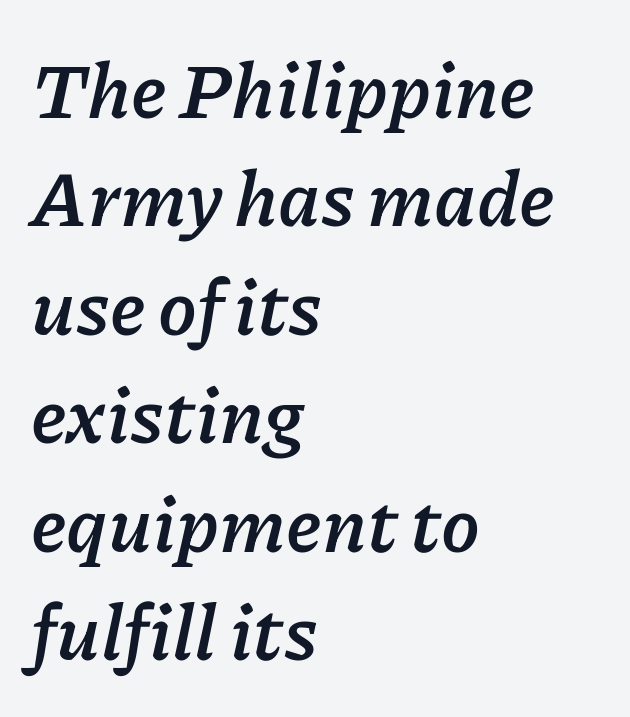
A typesetter would call this proportional, since set widths differ per character. Looking at the ascenders, they clearly lean. How heavy is the stroke? Heavy — this is a bold. The passage is arranged the way most books set body copy — flush left.
